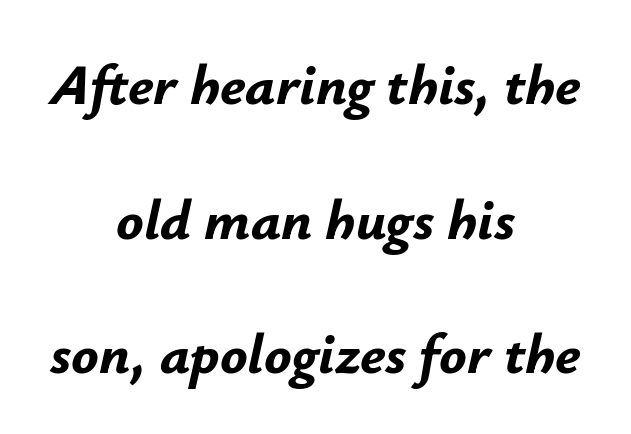
Q: Is the text bold? A: Yes.
Q: Is the text italic (slanted)? A: Yes, it leans right by about 12 degrees.
Q: Is the text underlined? A: No.
Q: How is the paragraph aligned? A: Centered.
Q: Is the spacing between letters normal or unusually wide? A: Normal.
Q: Is the spacing between lines tight, normal or loose? A: Loose.
Q: Width (condensed, normal, or wide)? A: Normal.
Q: Stroke contrast? A: Low.
Q: x-height? A: Small.
Q: Monospaced? A: No.
